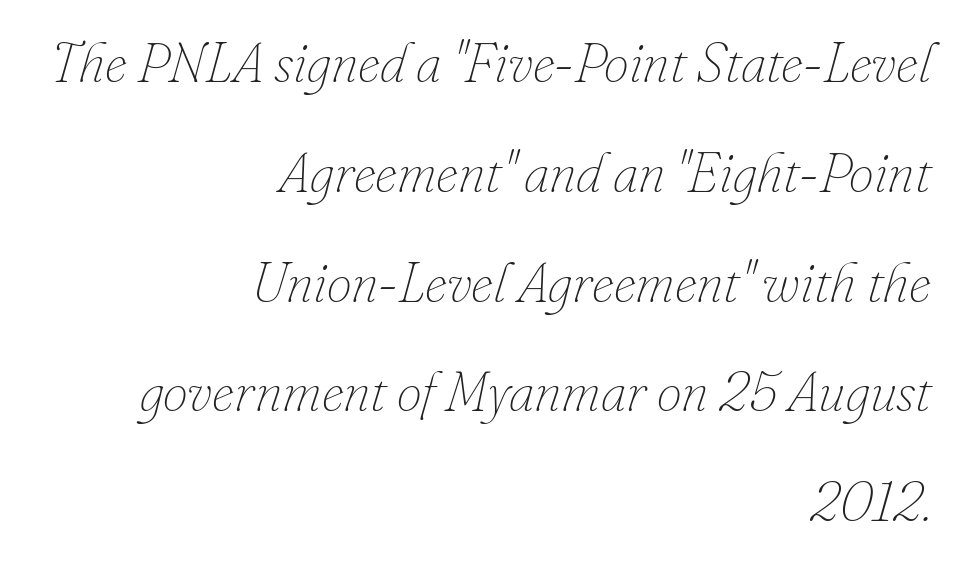
The ragged edge is on the left, which tells us the setting is flush right. The passage shown is typed in a proportional face where columns would drift. Inter-character spacing is left at the font's built-in metrics. The typeface has the unassuming heft of standard copy or less. An italicized treatment has been applied to the whole sample.
